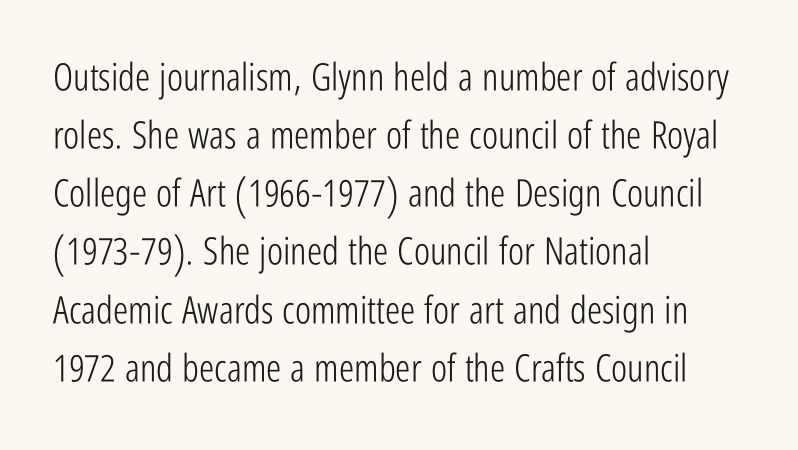
Q: Is the text bold? A: No.
Q: Is the text italic (slanted)? A: No, it is upright.
Q: Is the typeface a serif or a sans-serif typeface? A: Sans-serif.
Q: Is the text underlined? A: No.
Q: How is the paragraph aligned? A: Left-aligned.
Q: Is the spacing between letters normal or unusually wide? A: Normal.
Q: Is the spacing between lines tight, normal or loose? A: Normal.
Q: Width (condensed, normal, or wide)? A: Condensed.
Q: Stroke contrast? A: Low.
Q: x-height? A: Medium.
Q: Monospaced? A: No.
